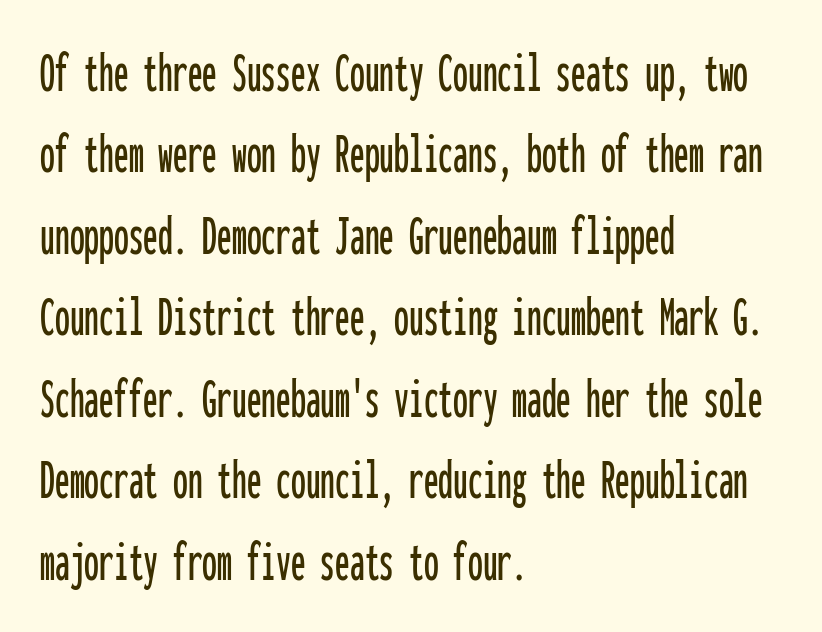
Q: Is the text italic (slanted)? A: No, it is upright.
Q: Is the typeface a serif or a sans-serif typeface? A: Sans-serif.
Q: Is the text underlined? A: No.
Q: How is the paragraph aligned? A: Left-aligned.
Q: Is the spacing between letters normal or unusually wide? A: Normal.
Q: Is the spacing between lines tight, normal or loose? A: Normal.
Q: Width (condensed, normal, or wide)? A: Condensed.
Q: Stroke contrast? A: Low.
Q: x-height? A: Medium.
Q: Monospaced? A: Yes.
